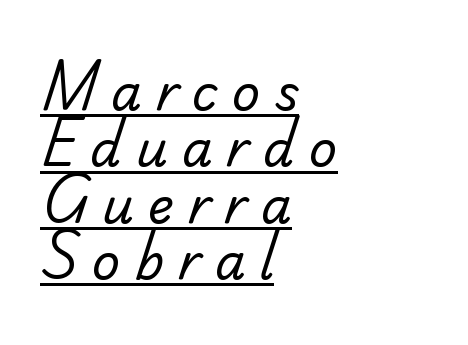
The image shows 49 px regular-weight sans-serif type; set left-aligned, tight line spacing (1.15x), unusually wide letter spacing (+0.29 em), underlined; low stroke contrast and a small x-height.
